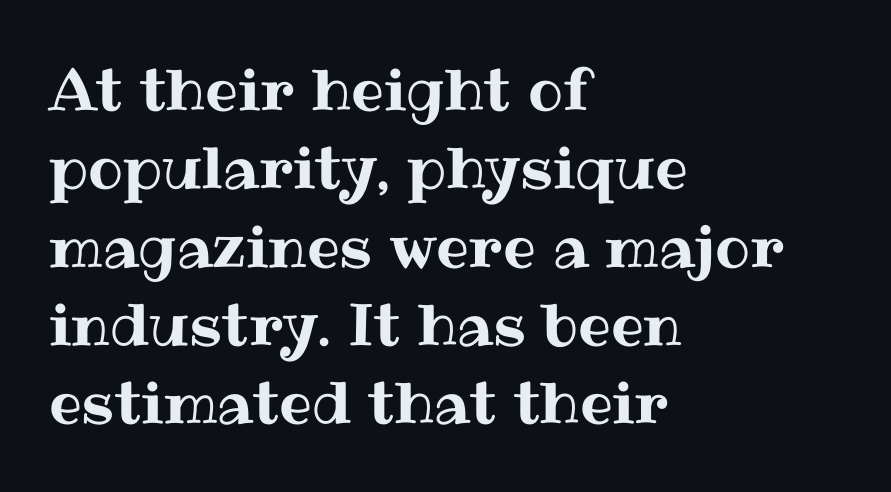
The image shows 58 px text type, upright; set left-aligned, normal line spacing (1.35x), normal letter spacing, not underlined; medium stroke contrast and a medium x-height.
